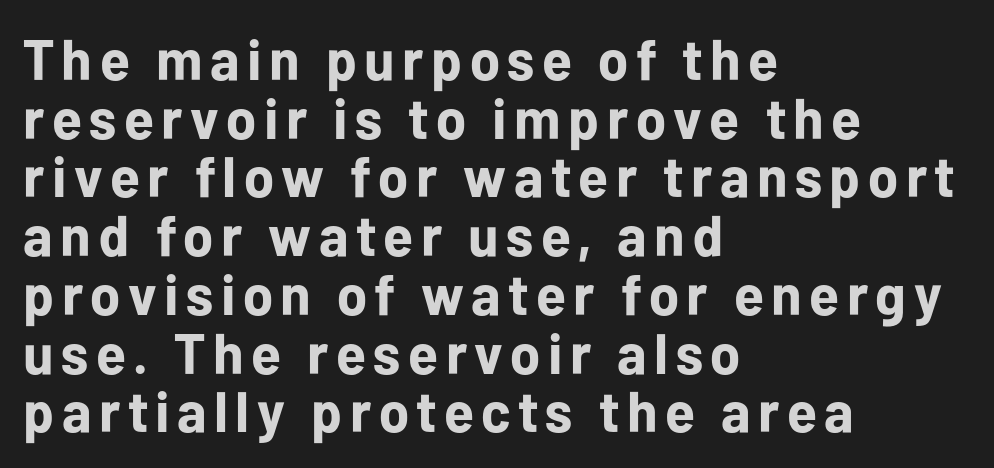
{"serif": "no", "italic": "no", "bold": "yes", "weight": "bold", "width": "normal", "stroke_contrast": "low", "x_height": "medium", "monospaced": "no", "underline": "no", "align": "left", "line_spacing": "tight", "line_spacing_ratio": 1.03, "glyph_px": 57}
